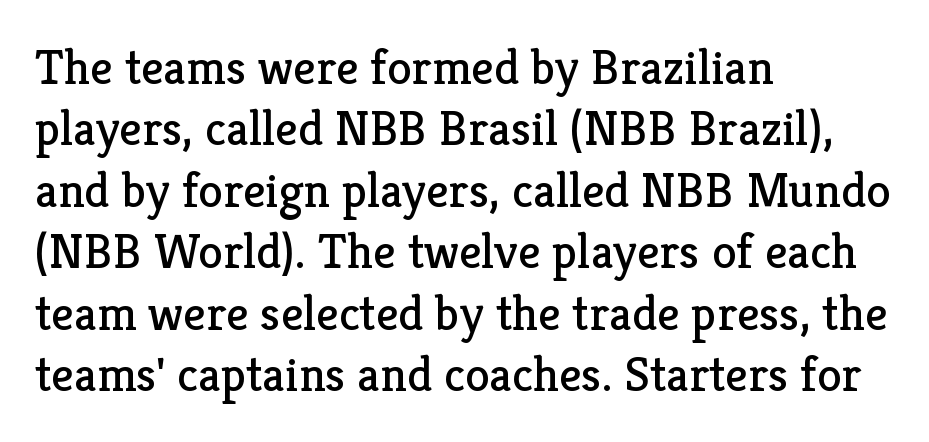
Q: Is the text bold? A: No.
Q: Is the text italic (slanted)? A: No, it is upright.
Q: Is the typeface a serif or a sans-serif typeface? A: Serif.
Q: Is the text underlined? A: No.
Q: How is the paragraph aligned? A: Left-aligned.
Q: Is the spacing between letters normal or unusually wide? A: Normal.
Q: Width (condensed, normal, or wide)? A: Normal.
Q: Stroke contrast? A: Low.
Q: x-height? A: Medium.
Q: Monospaced? A: No.
